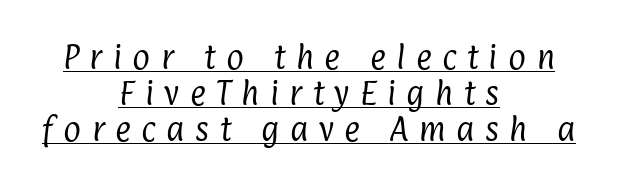
Horizontal alignment here is central, giving a formal, balanced look. The string is rendered with underlining switched on. The font sits on the lighter half of the weight spectrum, regular included. A normal amount of white space separates one row of letters from the next. The gaps between neighbouring characters are conspicuously large.
